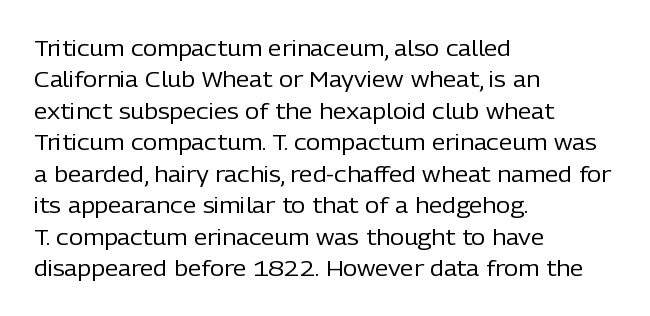
The image shows 22 px text type, upright; set left-aligned, normal line spacing (1.43x), normal letter spacing, not underlined.
